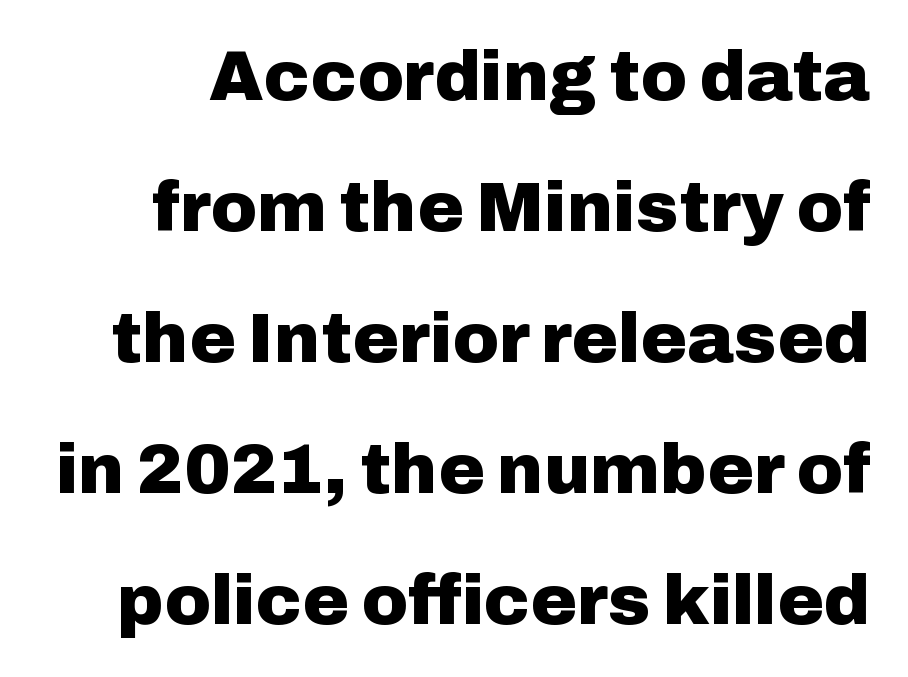
{"serif": "no", "italic": "no", "bold": "yes", "weight": "heavy", "width": "normal", "stroke_contrast": "low", "x_height": "medium", "monospaced": "no", "underline": "no", "line_spacing_ratio": 1.87, "letter_spacing": "normal", "letter_spacing_em": 0.0, "glyph_px": 70}
